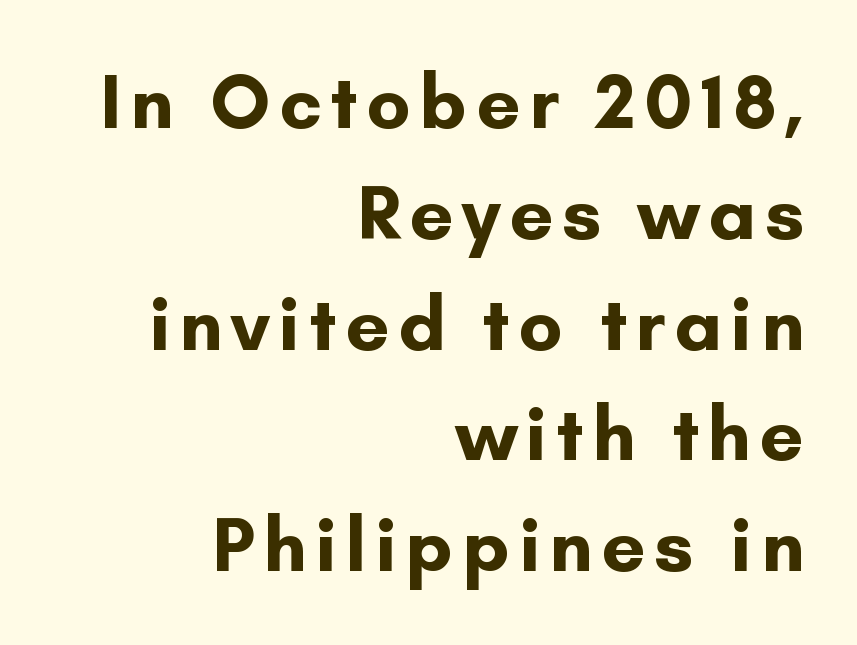
{"serif": "no", "italic": "no", "bold": "yes", "weight": "bold", "width": "normal", "stroke_contrast": "low", "x_height": "small", "monospaced": "no", "underline": "no", "align": "right", "line_spacing": "normal", "line_spacing_ratio": 1.42, "glyph_px": 78}
